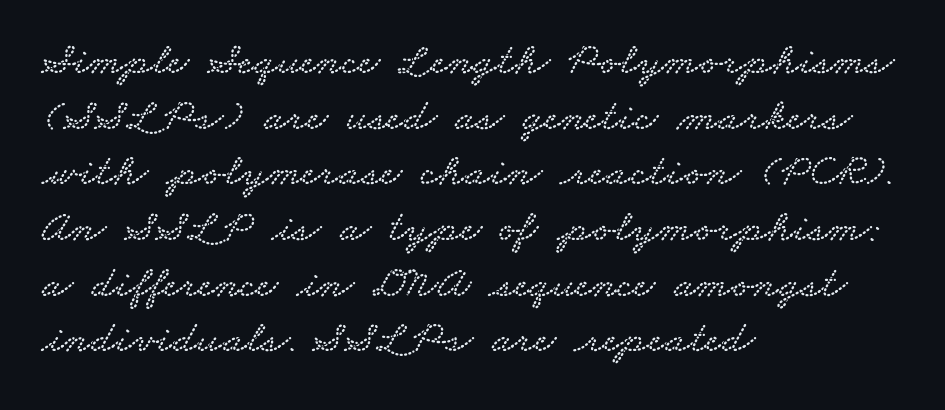
Q: Is the typeface a serif or a sans-serif typeface? A: Serif.
Q: Is the text underlined? A: No.
Q: How is the paragraph aligned? A: Left-aligned.
Q: Is the spacing between letters normal or unusually wide? A: Normal.
Q: Width (condensed, normal, or wide)? A: Wide.
Q: Stroke contrast? A: Low.
Q: x-height? A: Small.
Q: Monospaced? A: No.
